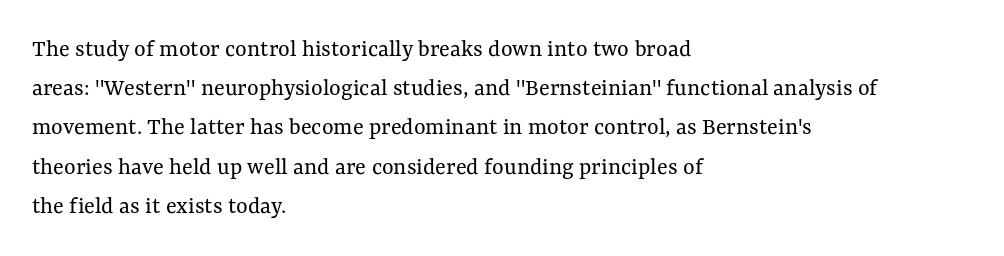
Q: Is the text bold? A: No.
Q: Is the text italic (slanted)? A: No, it is upright.
Q: Is the text underlined? A: No.
Q: How is the paragraph aligned? A: Left-aligned.
Q: Is the spacing between letters normal or unusually wide? A: Normal.
Q: Is the spacing between lines tight, normal or loose? A: Normal.
